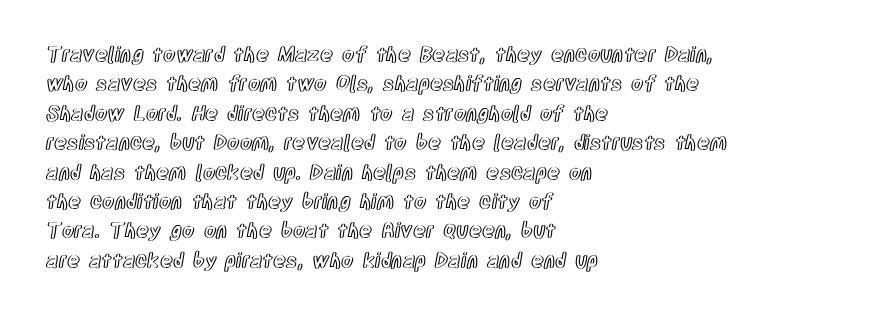
Q: Is the text italic (slanted)? A: Yes.
Q: Is the text underlined? A: No.
Q: How is the paragraph aligned? A: Left-aligned.
Q: Is the spacing between letters normal or unusually wide? A: Normal.
Q: Is the spacing between lines tight, normal or loose? A: Normal.
